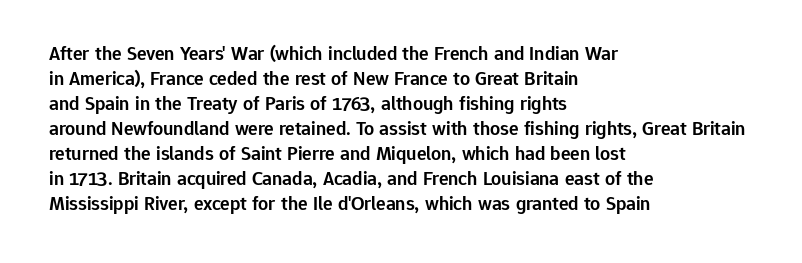
Q: Is the text bold? A: Semi-bold.
Q: Is the text italic (slanted)? A: No, it is upright.
Q: Is the text underlined? A: No.
Q: How is the paragraph aligned? A: Left-aligned.
Q: Is the spacing between letters normal or unusually wide? A: Normal.
Q: Is the spacing between lines tight, normal or loose? A: Normal.
